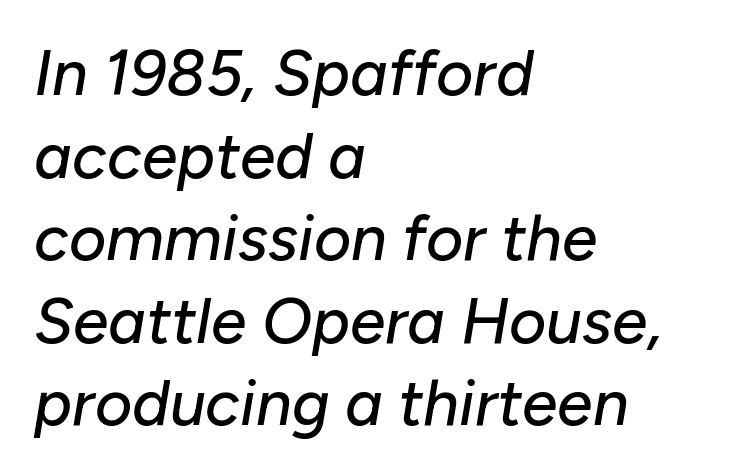
The image shows 64 px text type, italic (leaning right); set left-aligned, normal line spacing (1.29x), normal letter spacing, not underlined; low stroke contrast and a medium x-height.
